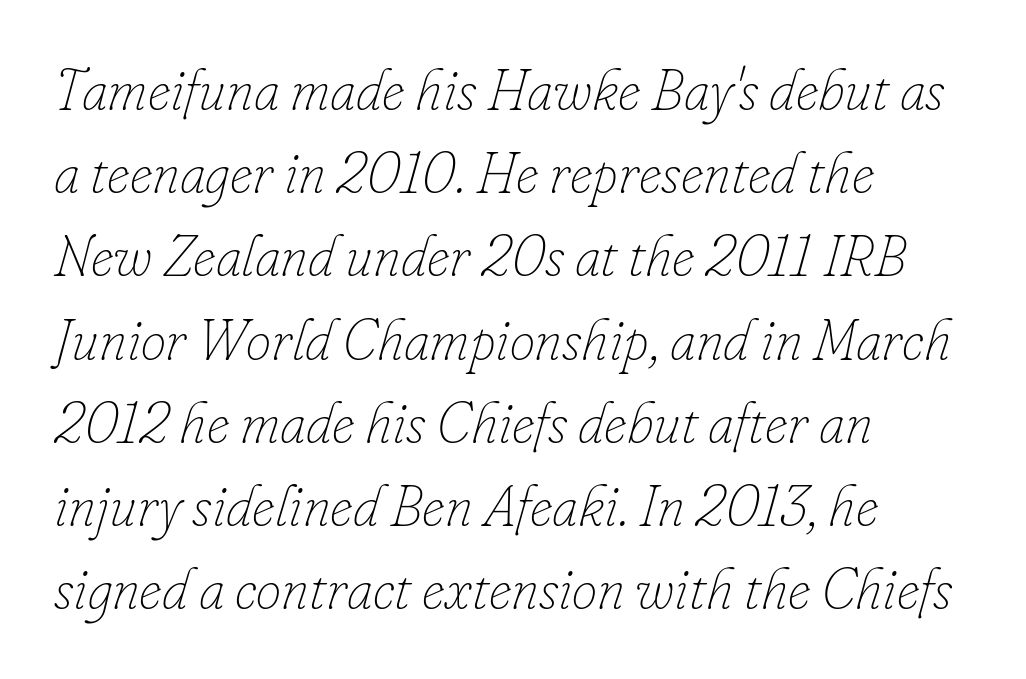
Q: Is the text bold? A: No.
Q: Is the text italic (slanted)? A: Yes, it leans right by about 16 degrees.
Q: Is the text underlined? A: No.
Q: How is the paragraph aligned? A: Left-aligned.
Q: Is the spacing between letters normal or unusually wide? A: Normal.
Q: Is the spacing between lines tight, normal or loose? A: Normal.
Q: Width (condensed, normal, or wide)? A: Normal.
Q: Stroke contrast? A: Low.
Q: x-height? A: Small.
Q: Monospaced? A: No.
